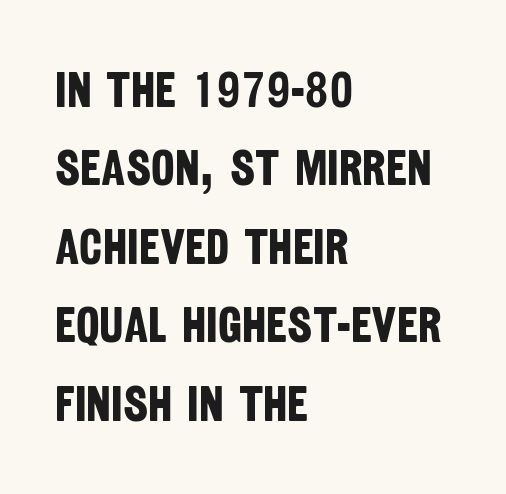
Q: Is the text bold? A: Yes.
Q: Is the typeface a serif or a sans-serif typeface? A: Sans-serif.
Q: Is the text underlined? A: No.
Q: How is the paragraph aligned? A: Left-aligned.
Q: Is the spacing between letters normal or unusually wide? A: Normal.
Q: Is the spacing between lines tight, normal or loose? A: Normal.
Q: Width (condensed, normal, or wide)? A: Condensed.
Q: Stroke contrast? A: Low.
Q: x-height? A: Large.
Q: Monospaced? A: No.
